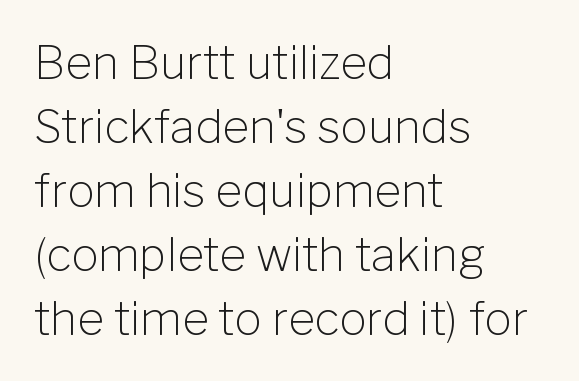
Q: Is the text bold? A: No.
Q: Is the text italic (slanted)? A: No, it is upright.
Q: Is the typeface a serif or a sans-serif typeface? A: Sans-serif.
Q: Is the text underlined? A: No.
Q: How is the paragraph aligned? A: Left-aligned.
Q: Is the spacing between letters normal or unusually wide? A: Normal.
Q: Is the spacing between lines tight, normal or loose? A: Normal.
Q: Width (condensed, normal, or wide)? A: Normal.
Q: Stroke contrast? A: Low.
Q: x-height? A: Medium.
Q: Monospaced? A: No.
